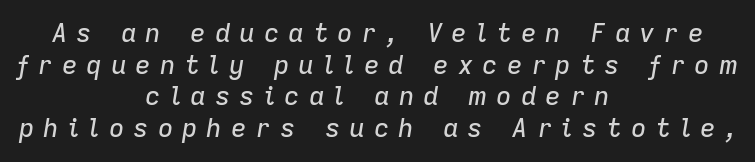
The image shows 26 px text type, italic (leaning right); set centered, line spacing 1.22x, unusually wide letter spacing (+0.34 em), not underlined.
